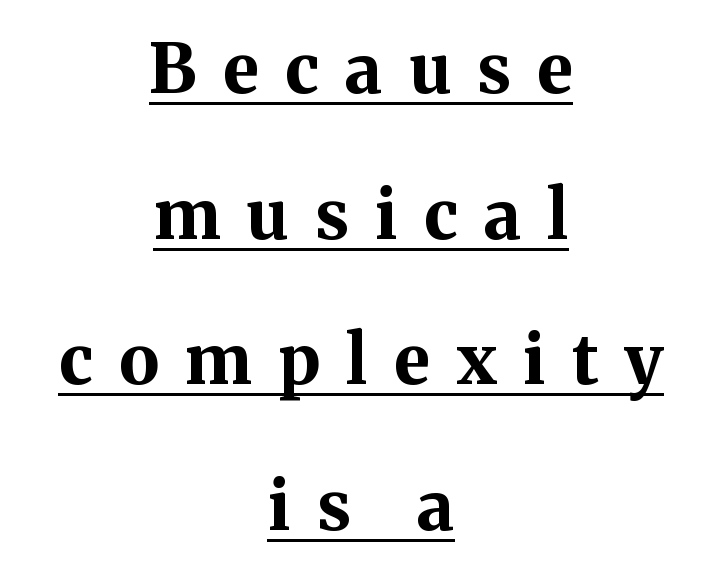
Q: Is the text bold? A: Yes.
Q: Is the text italic (slanted)? A: No, it is upright.
Q: Is the typeface a serif or a sans-serif typeface? A: Serif.
Q: Is the text underlined? A: Yes.
Q: How is the paragraph aligned? A: Centered.
Q: Is the spacing between letters normal or unusually wide? A: Unusually wide.
Q: Is the spacing between lines tight, normal or loose? A: Loose.
Q: Width (condensed, normal, or wide)? A: Normal.
Q: Stroke contrast? A: Medium.
Q: x-height? A: Medium.
Q: Monospaced? A: No.
